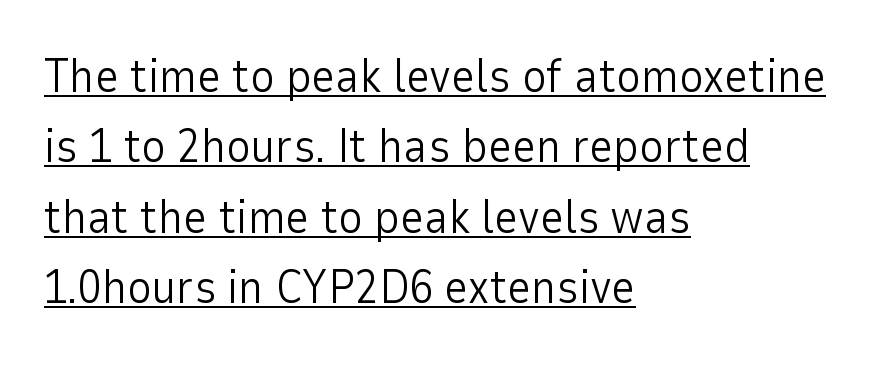
Q: Is the text bold? A: No.
Q: Is the text italic (slanted)? A: No, it is upright.
Q: Is the typeface a serif or a sans-serif typeface? A: Sans-serif.
Q: Is the text underlined? A: Yes.
Q: How is the paragraph aligned? A: Left-aligned.
Q: Is the spacing between letters normal or unusually wide? A: Normal.
Q: Is the spacing between lines tight, normal or loose? A: Normal.
Q: Width (condensed, normal, or wide)? A: Normal.
Q: Stroke contrast? A: Low.
Q: x-height? A: Medium.
Q: Monospaced? A: No.
